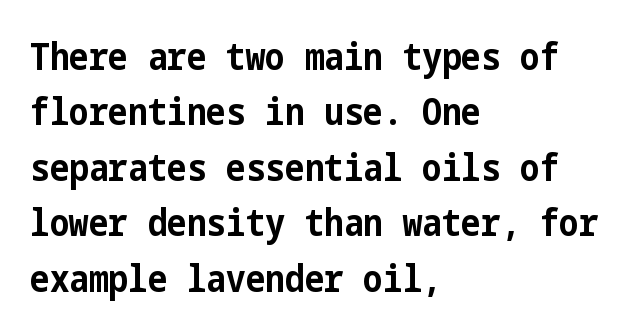
Q: Is the text bold? A: Yes.
Q: Is the text italic (slanted)? A: No, it is upright.
Q: Is the typeface a serif or a sans-serif typeface? A: Sans-serif.
Q: Is the text underlined? A: No.
Q: How is the paragraph aligned? A: Left-aligned.
Q: Is the spacing between letters normal or unusually wide? A: Normal.
Q: Is the spacing between lines tight, normal or loose? A: Normal.
Q: Width (condensed, normal, or wide)? A: Condensed.
Q: Stroke contrast? A: Low.
Q: x-height? A: Medium.
